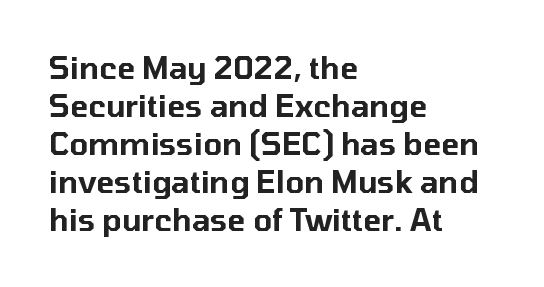
Q: Is the text italic (slanted)? A: No, it is upright.
Q: Is the typeface a serif or a sans-serif typeface? A: Sans-serif.
Q: Is the text underlined? A: No.
Q: How is the paragraph aligned? A: Left-aligned.
Q: Is the spacing between letters normal or unusually wide? A: Normal.
Q: Is the spacing between lines tight, normal or loose? A: Normal.
Q: Width (condensed, normal, or wide)? A: Normal.
Q: Stroke contrast? A: Low.
Q: x-height? A: Medium.
Q: Monospaced? A: No.
